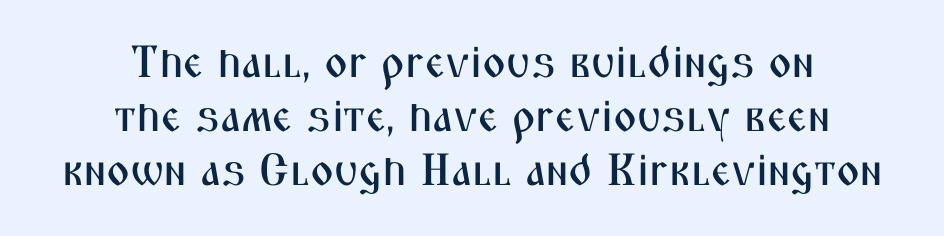
The font's upright variant was chosen for this text. These lines stack symmetrically, like a column narrowing and widening about its center. Does the type have serifs? No, each stem ends abruptly. Each word holds together tightly as a unit, with standard inter-letter gaps.
